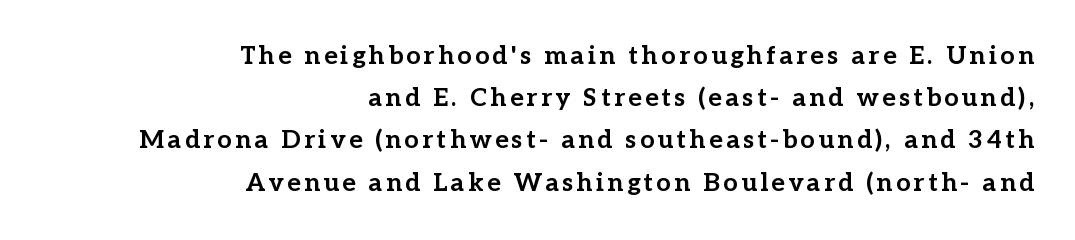
The foot of each line stays bare and open. The rag falls on the left side of this text block. The space between consecutive lines is moderate. Upright lettering throughout. Heft: maximum for text — a bold.
